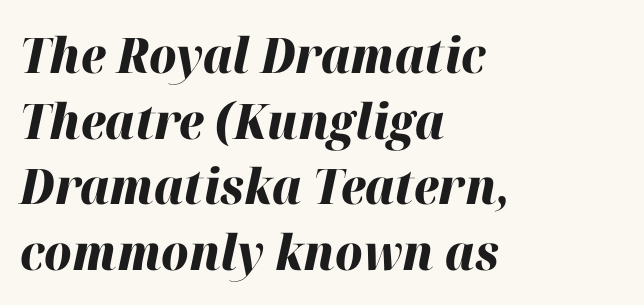
Q: Is the text bold? A: Yes.
Q: Is the text italic (slanted)? A: Yes, it leans right by about 12 degrees.
Q: Is the text underlined? A: No.
Q: How is the paragraph aligned? A: Left-aligned.
Q: Is the spacing between letters normal or unusually wide? A: Normal.
Q: Is the spacing between lines tight, normal or loose? A: Normal.
Q: Width (condensed, normal, or wide)? A: Normal.
Q: Stroke contrast? A: High.
Q: x-height? A: Medium.
Q: Monospaced? A: No.
